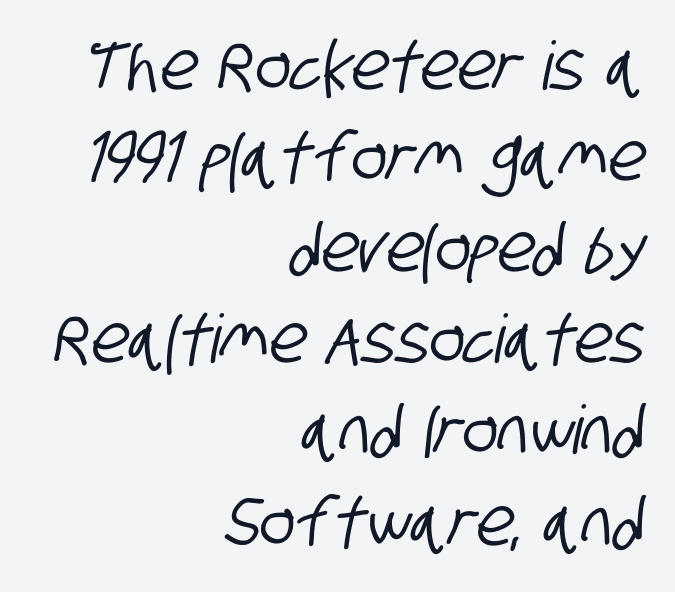
The image shows 67 px condensed sans-serif type; set right-aligned, normal line spacing (1.36x), normal letter spacing, not underlined; low stroke contrast and a large x-height.
